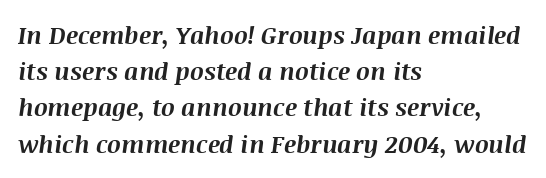
{"italic": "yes", "lean": "right", "slant_degrees": 8, "bold": "yes", "underline": "no", "align": "left", "line_spacing": "normal", "line_spacing_ratio": 1.51, "letter_spacing": "normal", "letter_spacing_em": 0.0, "glyph_px": 24}
